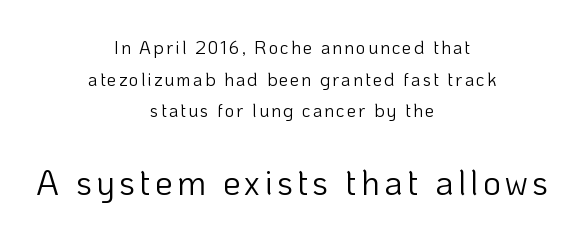
Q: Is the text bold? A: No.
Q: Is the text italic (slanted)? A: No, it is upright.
Q: Is the typeface a serif or a sans-serif typeface? A: Sans-serif.
Q: Is the text underlined? A: No.
Q: How is the paragraph aligned? A: Centered.
Q: Which block of text is set in a larger size, the first (top) or the second (bottom)? A: The second (bottom) one.
Q: Width (condensed, normal, or wide)? A: Normal.
Q: Stroke contrast? A: Low.
Q: x-height? A: Medium.
Q: Monospaced? A: No.
